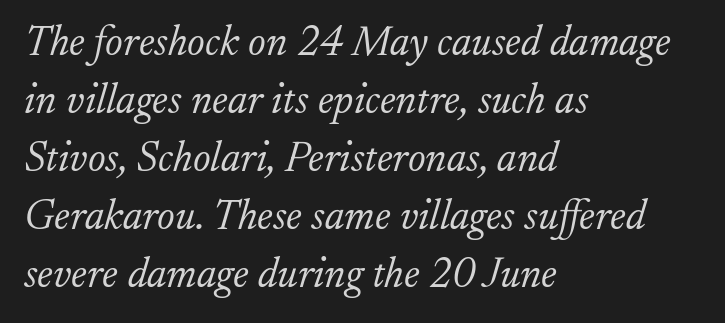
The vertical gap from one line to the next is medium. Each letter keeps its own natural width here, so spacing adapts to shape. Characters are canted at an angle relative to the baseline's perpendicular. Type style note: has serifs.
